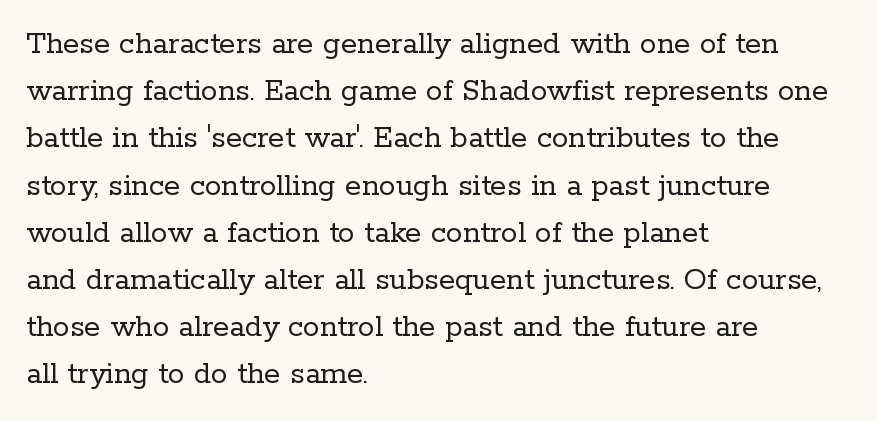
Q: Is the text bold? A: No.
Q: Is the text italic (slanted)? A: No, it is upright.
Q: Is the typeface a serif or a sans-serif typeface? A: Serif.
Q: Is the text underlined? A: No.
Q: How is the paragraph aligned? A: Left-aligned.
Q: Is the spacing between letters normal or unusually wide? A: Normal.
Q: Is the spacing between lines tight, normal or loose? A: Normal.
Q: Width (condensed, normal, or wide)? A: Normal.
Q: Stroke contrast? A: Low.
Q: x-height? A: Medium.
Q: Monospaced? A: No.
